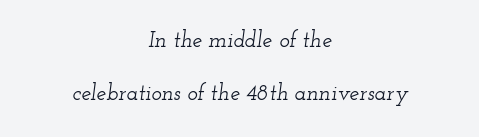
{"italic": "yes", "lean": "right", "slant_degrees": 12, "underline": "no", "align": "center", "line_spacing": "loose", "line_spacing_ratio": 2.41, "letter_spacing": "normal", "letter_spacing_em": 0.0, "glyph_px": 22}
